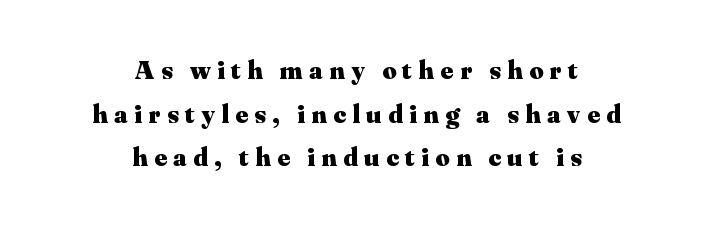
Q: Is the text bold? A: Yes.
Q: Is the text italic (slanted)? A: No, it is upright.
Q: Is the text underlined? A: No.
Q: How is the paragraph aligned? A: Centered.
Q: Is the spacing between letters normal or unusually wide? A: Unusually wide.
Q: Is the spacing between lines tight, normal or loose? A: Normal.
